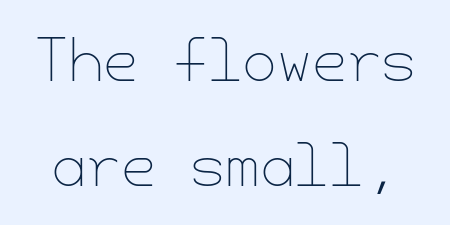
{"italic": "no", "bold": "no", "weight": "thin", "width": "normal", "stroke_contrast": "low", "x_height": "small", "underline": "no", "line_spacing_ratio": 1.88, "letter_spacing": "normal", "letter_spacing_em": 0.0, "glyph_px": 56}
